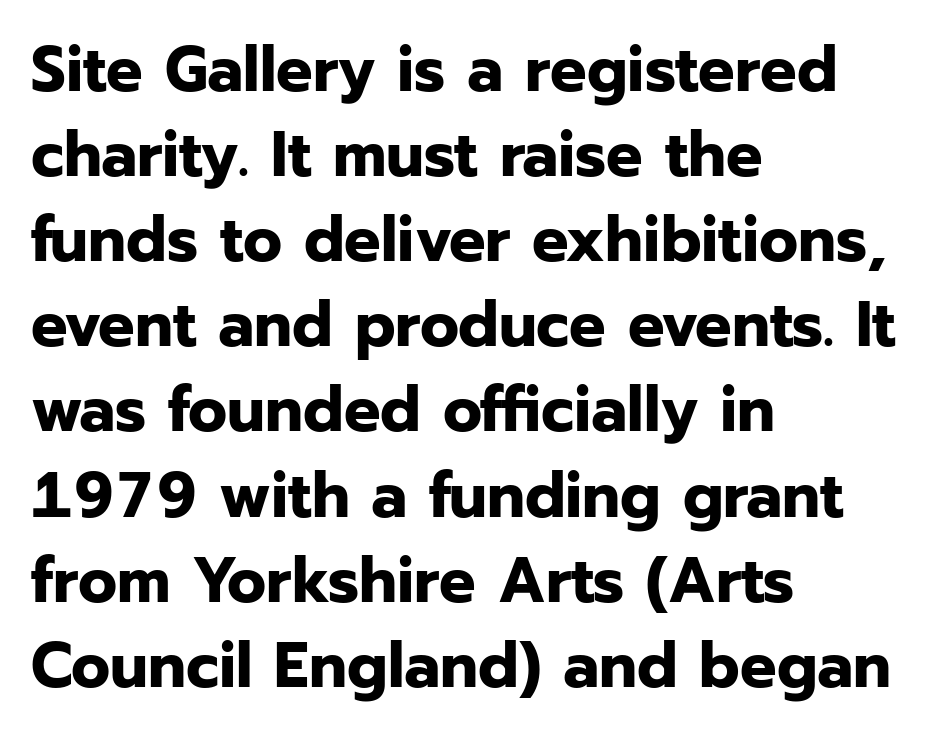
Q: Is the text bold? A: Yes.
Q: Is the text italic (slanted)? A: No, it is upright.
Q: Is the typeface a serif or a sans-serif typeface? A: Sans-serif.
Q: Is the text underlined? A: No.
Q: How is the paragraph aligned? A: Left-aligned.
Q: Is the spacing between letters normal or unusually wide? A: Normal.
Q: Is the spacing between lines tight, normal or loose? A: Normal.
Q: Width (condensed, normal, or wide)? A: Normal.
Q: Stroke contrast? A: Low.
Q: x-height? A: Medium.
Q: Monospaced? A: No.
